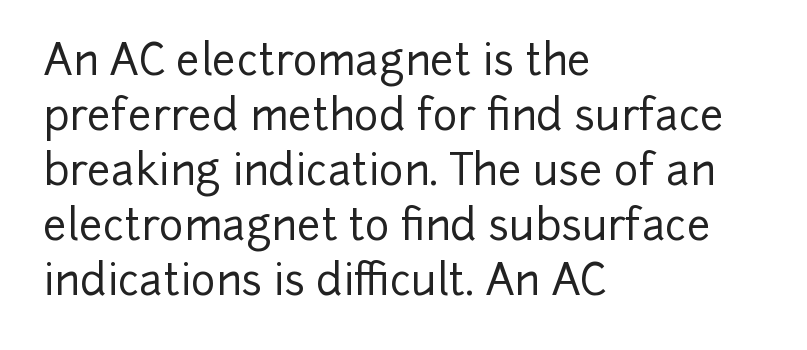
The image shows 42 px sans-serif type, upright; set left-aligned, normal line spacing (1.31x), normal letter spacing, not underlined; low stroke contrast and a medium x-height.
